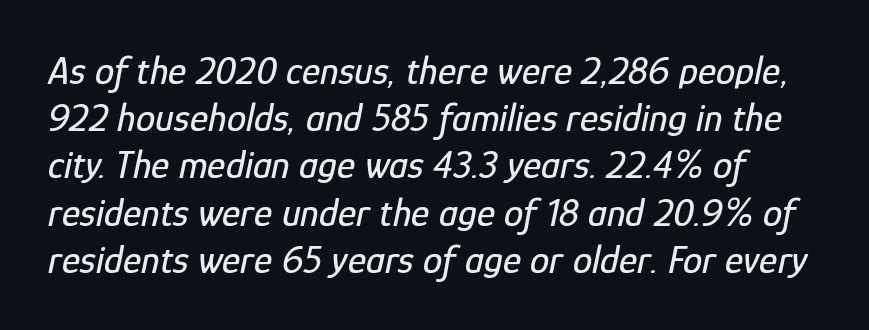
The foot of each line stays bare and open. The passage shown leans; its letterforms are oblique. The face used here is proportionally spaced, like ordinary book or web type. Standard letterfit; no display-style spreading of the glyphs.
